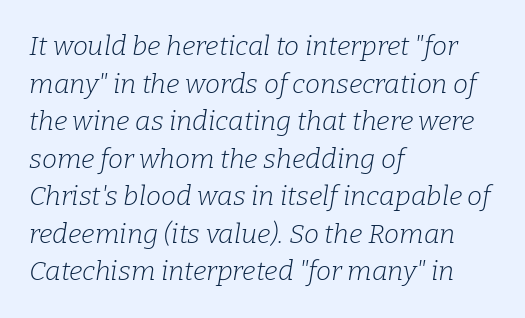
{"italic": "yes", "lean": "right", "slant_degrees": 9, "bold": "no", "underline": "no", "align": "left", "line_spacing": "normal", "line_spacing_ratio": 1.39, "letter_spacing": "normal", "letter_spacing_em": 0.0, "glyph_px": 27}
